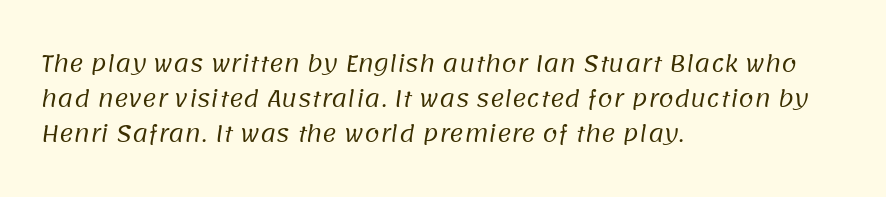
The image shows 22 px text type; set left-aligned, normal line spacing (1.59x), normal letter spacing, not underlined.
